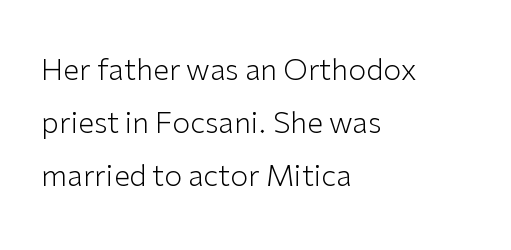
The image shows 29 px light sans-serif type, upright; set left-aligned, line spacing 1.82x, normal letter spacing, not underlined; low stroke contrast and a medium x-height.
